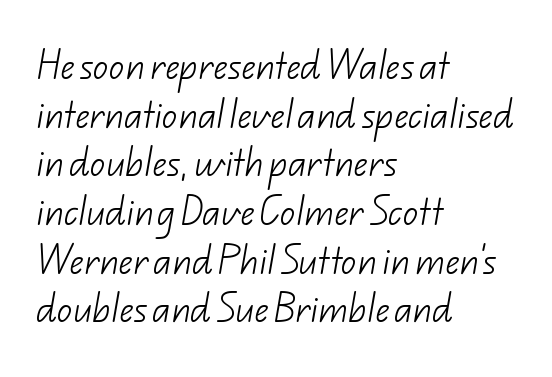
{"serif": "no", "bold": "no", "weight": "light", "width": "normal", "stroke_contrast": "low", "x_height": "small", "monospaced": "no", "underline": "no", "align": "left", "line_spacing": "normal", "line_spacing_ratio": 1.57, "letter_spacing": "normal", "letter_spacing_em": 0.0, "glyph_px": 31}
